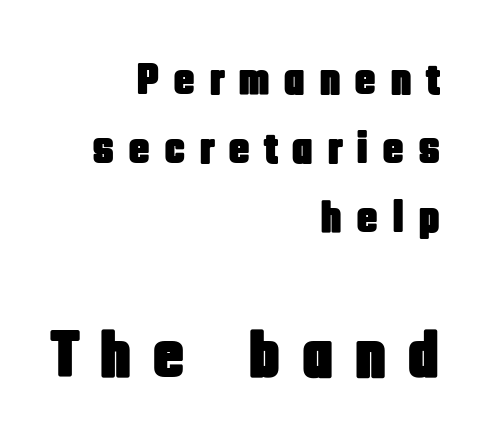
No word sits above an underline. The rendering uses natural spacing where letterforms have individual widths. Layout note: lines flush right. A typesetter would label this face a sans. Each word looks stretched out because of the extra space between its letters.
